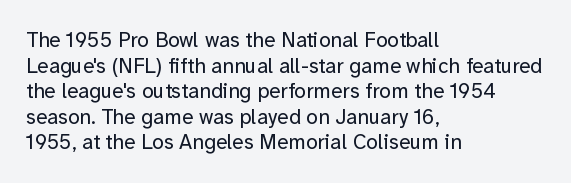
{"italic": "no", "bold": "no", "underline": "no", "align": "left", "line_spacing_ratio": 1.22, "letter_spacing": "normal", "letter_spacing_em": 0.0, "glyph_px": 21}
